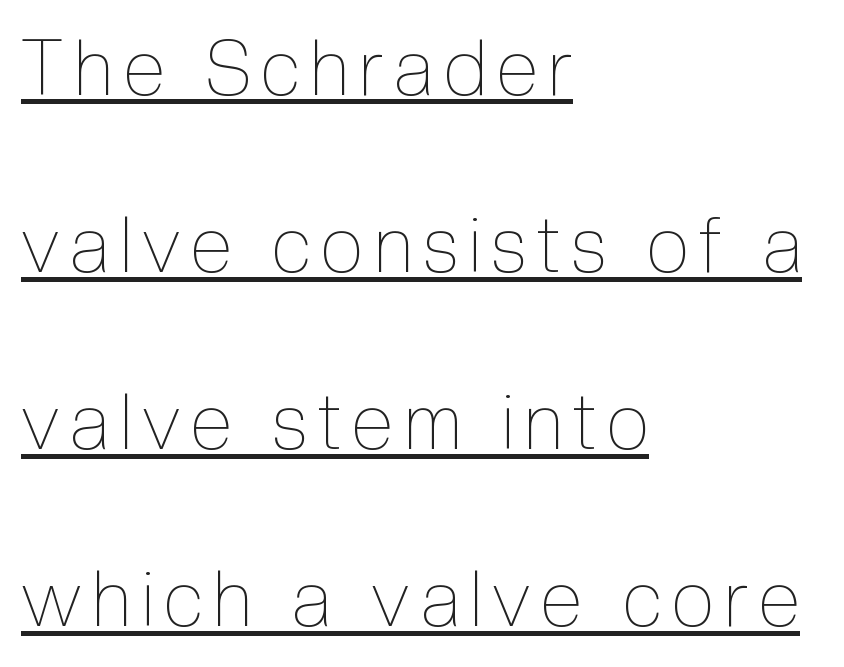
Q: Is the text bold? A: No.
Q: Is the text italic (slanted)? A: No, it is upright.
Q: Is the text underlined? A: Yes.
Q: How is the paragraph aligned? A: Left-aligned.
Q: Is the spacing between lines tight, normal or loose? A: Loose.
Q: Width (condensed, normal, or wide)? A: Condensed.
Q: x-height? A: Medium.
Q: Monospaced? A: No.
